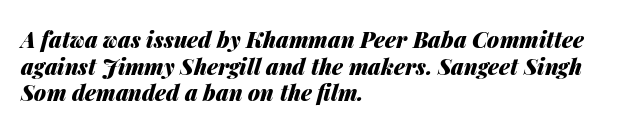
The image shows 22 px bold type, italic (leaning right); set left-aligned, line spacing 1.21x, normal letter spacing, not underlined.
